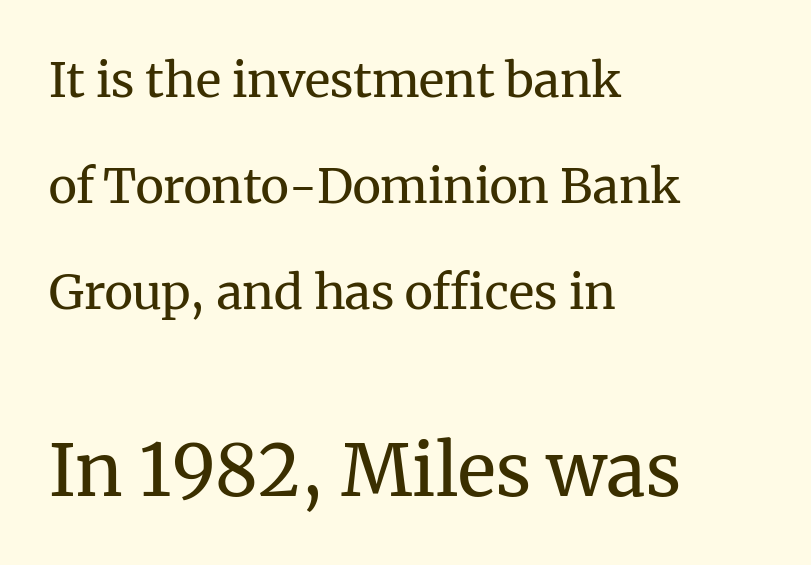
The block of text is sparse from top to bottom, with ample space between rows. The letterforms sit shoulder to shoulder at normal distance. The face used here appears at its bigger size in the lower chunk. Line starts are locked; line ends wander. The passage shown is typed in a proportional face where columns would drift.
